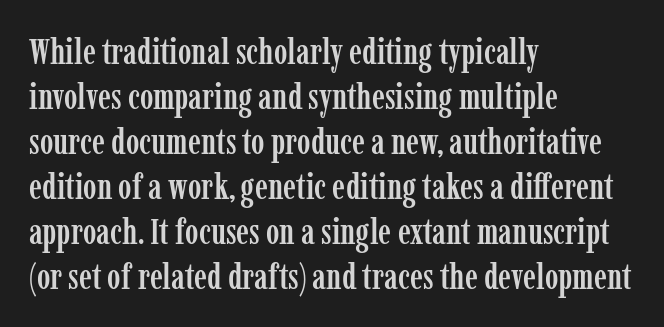
{"serif": "yes", "italic": "no", "width": "condensed", "stroke_contrast": "low", "x_height": "medium", "monospaced": "no", "underline": "no", "align": "left", "line_spacing": "normal", "line_spacing_ratio": 1.25, "letter_spacing": "normal", "letter_spacing_em": 0.0, "glyph_px": 36}
